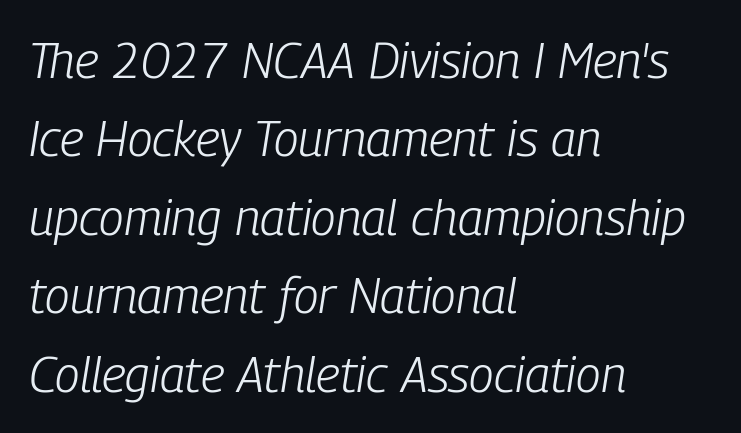
Any mark beneath the type? The region is blank. Compared with typical body copy, the letter spacing here is the same. Compared with typical paragraphs, the rows here are spaced about the same. Visually the block forms a straight wall on the left and a jagged coastline on the right.
